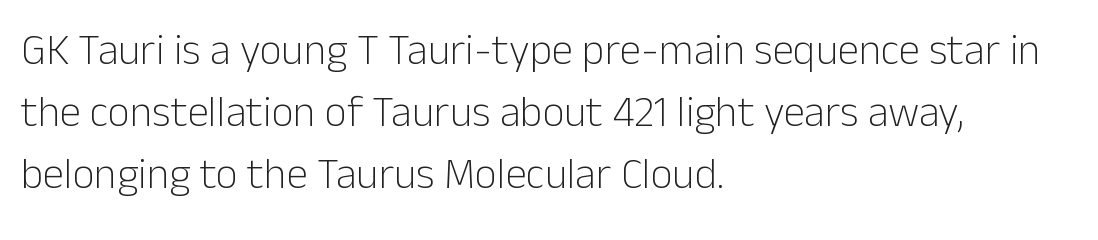
The image shows 43 px light sans-serif type, upright; set left-aligned, normal line spacing (1.44x), normal letter spacing, not underlined; low stroke contrast and a medium x-height.
